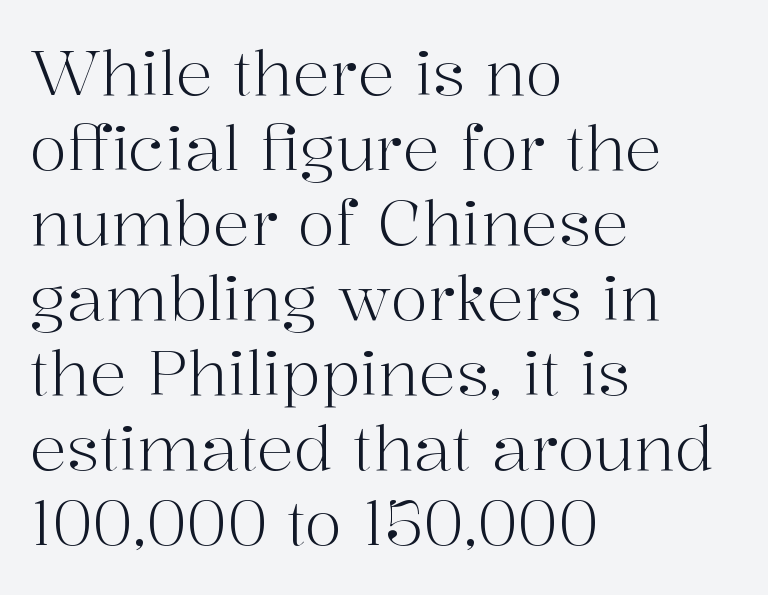
Q: Is the text bold? A: No.
Q: Is the text italic (slanted)? A: No, it is upright.
Q: Is the typeface a serif or a sans-serif typeface? A: Serif.
Q: Is the text underlined? A: No.
Q: How is the paragraph aligned? A: Left-aligned.
Q: Is the spacing between letters normal or unusually wide? A: Normal.
Q: Width (condensed, normal, or wide)? A: Normal.
Q: Stroke contrast? A: High.
Q: x-height? A: Medium.
Q: Monospaced? A: No.
